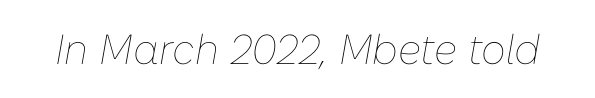
{"italic": "yes", "lean": "right", "slant_degrees": 10, "bold": "no", "weight": "thin", "width": "normal", "stroke_contrast": "low", "x_height": "medium", "monospaced": "no", "underline": "no", "letter_spacing": "normal", "letter_spacing_em": 0.0, "glyph_px": 42}
